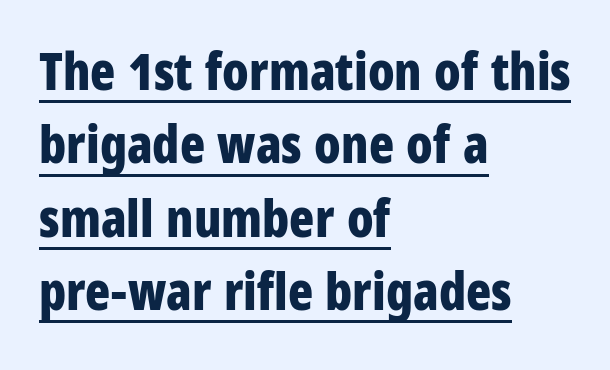
{"serif": "no", "italic": "no", "bold": "yes", "weight": "bold", "width": "condensed", "stroke_contrast": "low", "x_height": "large", "monospaced": "no", "underline": "yes", "align": "left", "line_spacing": "normal", "line_spacing_ratio": 1.41, "letter_spacing": "normal", "letter_spacing_em": 0.0, "glyph_px": 52}
